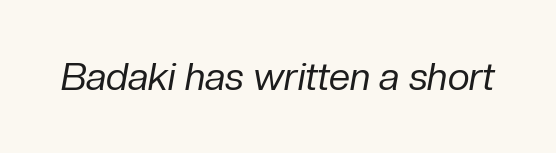
The image shows 38 px regular-weight type, italic (leaning right); set normal letter spacing, not underlined; low stroke contrast and a medium x-height.
